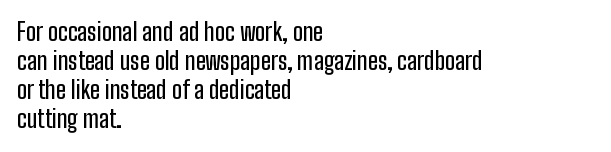
The area under the type is left untouched. Is the block centered? No — it sits flush against the left margin. Default kerning and tracking; the words read as compact shapes. Is there any slant? The stems are plumb.
